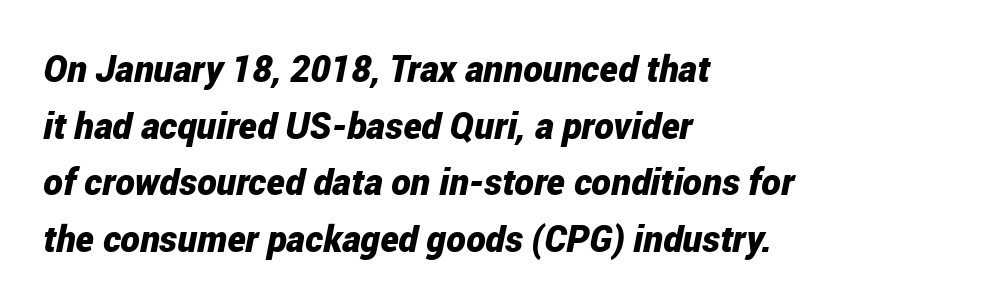
The image shows 37 px bold, condensed type, italic (leaning right); set left-aligned, normal line spacing (1.53x), normal letter spacing, not underlined; low stroke contrast and a medium x-height.
